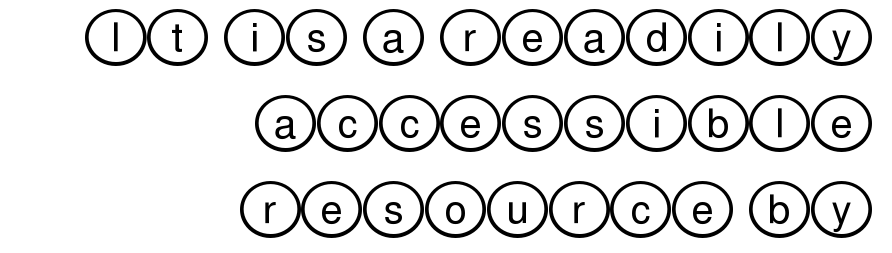
The image shows 40 px wide type, upright; set right-aligned, loose line spacing (2.15x), normal letter spacing, not underlined; a large x-height.
